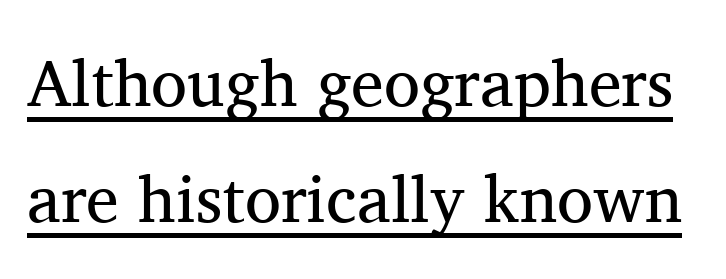
The image shows 66 px regular-weight serif type, upright; set line spacing 1.76x, normal letter spacing, underlined; medium stroke contrast and a medium x-height.
